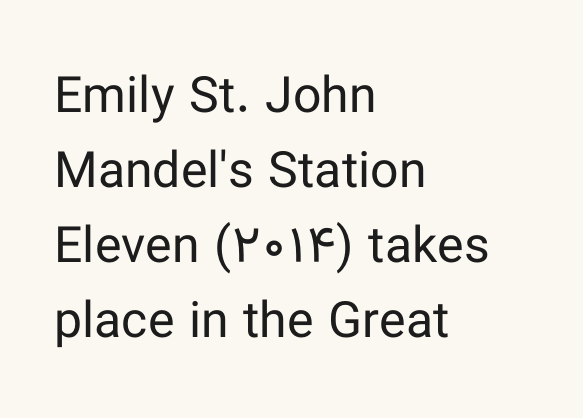
The image shows 50 px regular-weight sans-serif type, upright; set left-aligned, normal line spacing (1.5x), normal letter spacing, not underlined; low stroke contrast and a medium x-height.
